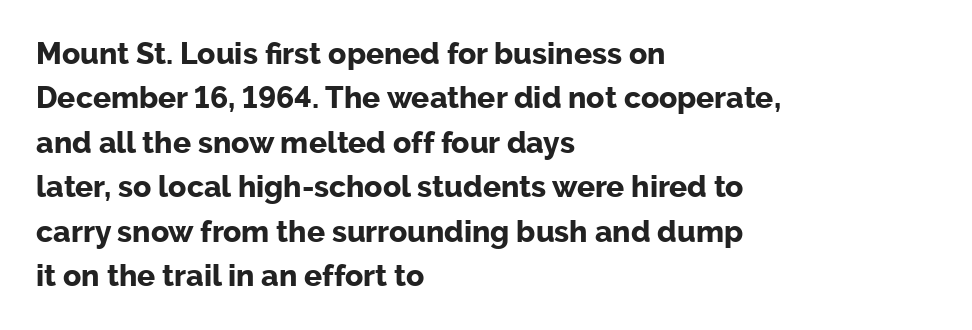
Look at the bottom of the vertical strokes: they stop flat, with no serifs. Honestly, the row spacing looks completely unremarkable. These lines were composed using upright roman letters. Do the characters align in a grid? No, the font is proportional. Does the weight exceed regular? Yes, all the way to bold. The lines in this sample share a left origin and differ only in where they stop.
